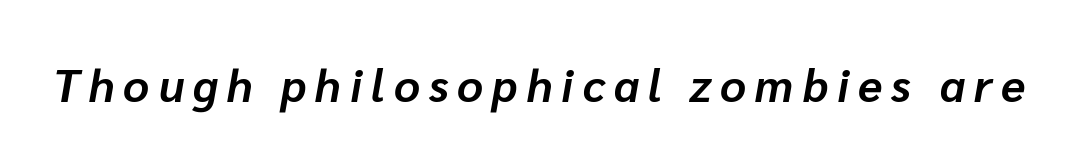
Q: Is the text bold? A: Yes.
Q: Is the text italic (slanted)? A: Yes, it leans right by about 10 degrees.
Q: Is the text underlined? A: No.
Q: Is the spacing between letters normal or unusually wide? A: Unusually wide.
Q: Width (condensed, normal, or wide)? A: Normal.
Q: Stroke contrast? A: Low.
Q: x-height? A: Medium.
Q: Monospaced? A: No.
